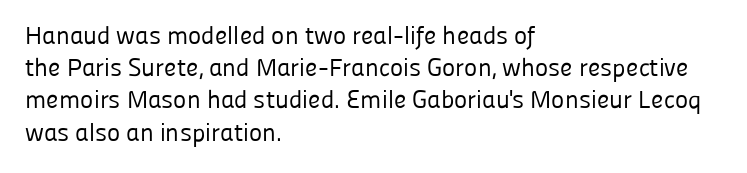
The image shows 25 px text type, upright; set left-aligned, normal line spacing (1.29x), normal letter spacing, not underlined.
